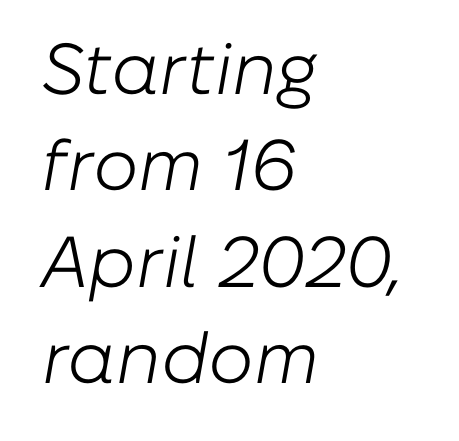
Q: Is the text bold? A: No.
Q: Is the text italic (slanted)? A: Yes, it leans right by about 10 degrees.
Q: Is the text underlined? A: No.
Q: How is the paragraph aligned? A: Left-aligned.
Q: Is the spacing between letters normal or unusually wide? A: Normal.
Q: Is the spacing between lines tight, normal or loose? A: Normal.
Q: Width (condensed, normal, or wide)? A: Normal.
Q: Stroke contrast? A: Low.
Q: x-height? A: Medium.
Q: Monospaced? A: No.
